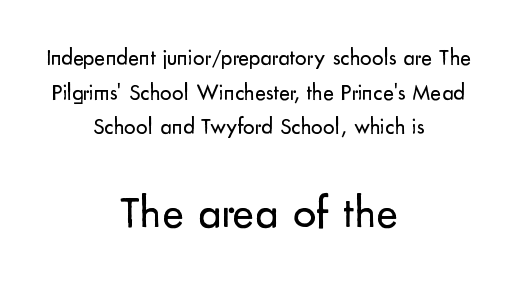
{"serif": "no", "italic": "no", "bold": "no", "weight": "regular", "width": "normal", "stroke_contrast": "low", "x_height": "small", "monospaced": "no", "underline": "no", "align": "center", "line_spacing": "normal", "line_spacing_ratio": 1.51, "letter_spacing": "normal", "letter_spacing_em": 0.0, "larger_block": "second", "size_ratio": 2.0, "glyph_px": 46}
